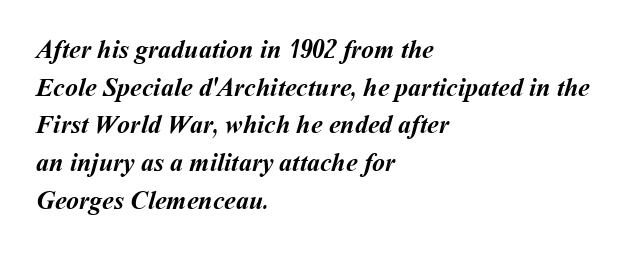
The image shows 26 px bold type; set left-aligned, normal line spacing (1.45x), normal letter spacing, not underlined.
